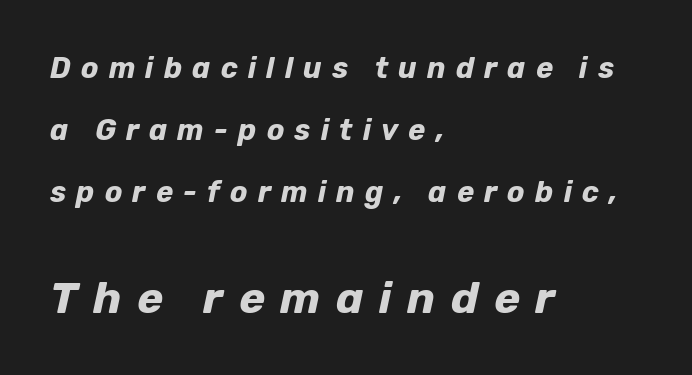
Q: Is the text bold? A: Yes.
Q: Is the text italic (slanted)? A: Yes, it leans right by about 12 degrees.
Q: Is the text underlined? A: No.
Q: How is the paragraph aligned? A: Left-aligned.
Q: Is the spacing between letters normal or unusually wide? A: Unusually wide.
Q: Is the spacing between lines tight, normal or loose? A: Loose.
Q: Which block of text is set in a larger size, the first (top) or the second (bottom)? A: The second (bottom) one.
Q: Width (condensed, normal, or wide)? A: Normal.
Q: Stroke contrast? A: Low.
Q: x-height? A: Medium.
Q: Monospaced? A: No.
